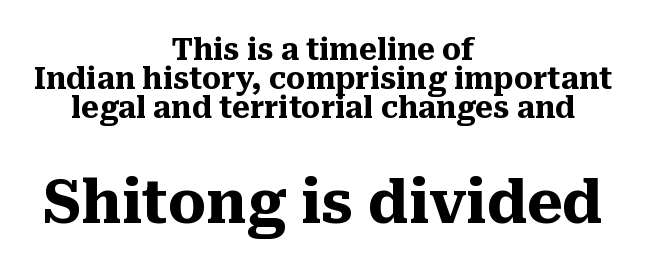
The leading is snug, giving the passage a crowded texture. Check the space under the baseline: it is left empty. This sample uses plain, unmodified letter spacing. The face used here is proportionally spaced, like ordinary book or web type. The paragraph shown floats in the horizontal middle.
